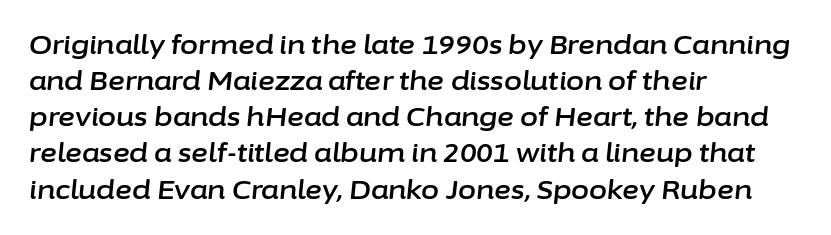
The image shows 26 px text type, italic (leaning right); set left-aligned, normal line spacing (1.39x), normal letter spacing, not underlined.
